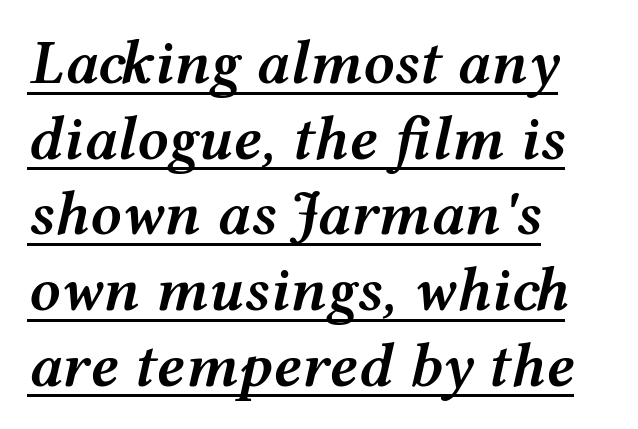
{"italic": "yes", "lean": "right", "slant_degrees": 12, "bold": "semi", "weight": "semibold", "width": "wide", "stroke_contrast": "medium", "x_height": "medium", "monospaced": "no", "underline": "yes", "align": "left", "line_spacing_ratio": 1.22, "letter_spacing": "normal", "letter_spacing_em": 0.0, "glyph_px": 62}
